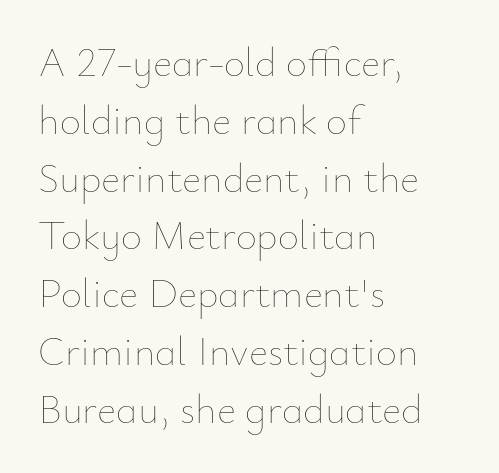
The image shows 41 px thin type, upright; set left-aligned, normal line spacing (1.41x), normal letter spacing, not underlined; low stroke contrast and a small x-height.
